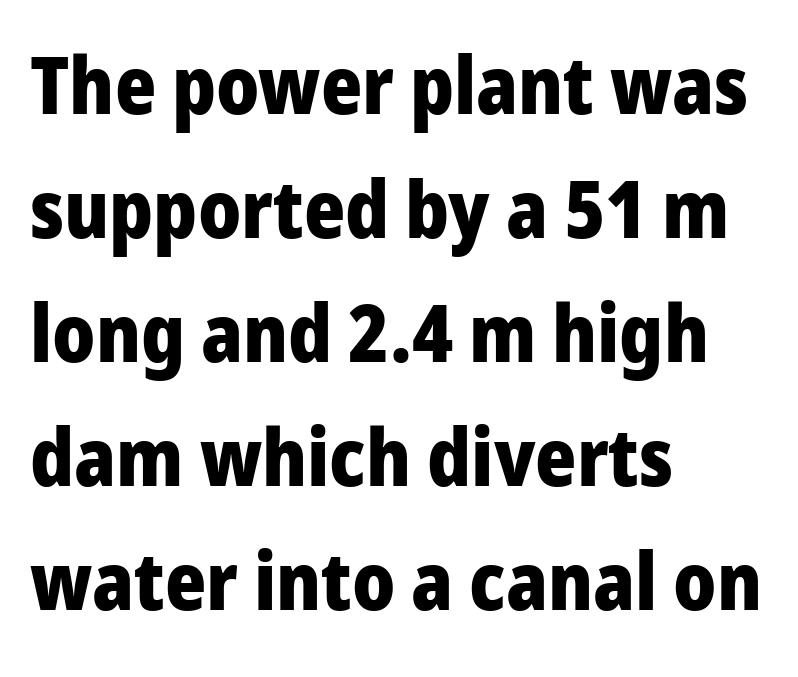
{"serif": "no", "italic": "no", "bold": "yes", "weight": "heavy", "width": "normal", "stroke_contrast": "low", "x_height": "medium", "monospaced": "no", "underline": "no", "align": "left", "line_spacing": "normal", "line_spacing_ratio": 1.57, "letter_spacing": "normal", "letter_spacing_em": 0.0, "glyph_px": 79}
